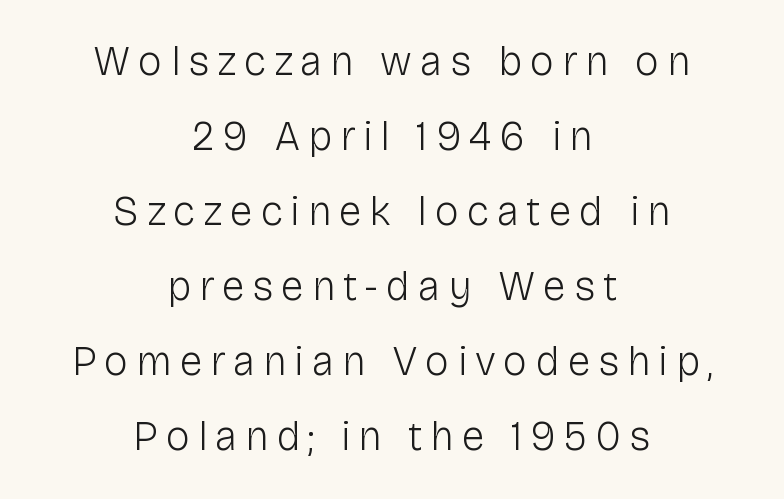
The image shows 41 px light sans-serif type, upright; set centered, line spacing 1.83x, not underlined; low stroke contrast and a medium x-height.
